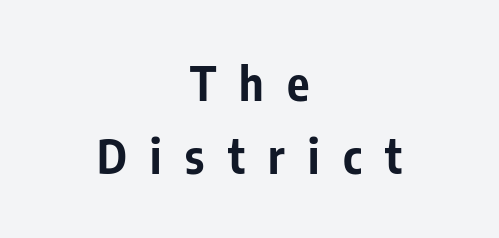
In terms of weight, the rendering is a true, heavy bold. Unmarked baselines from the first word to the last. Horizontal bands of white between lines are of average thickness. Spacing verdict: proportional, widths tailored to each character. In terms of posture, this sample is upright.
